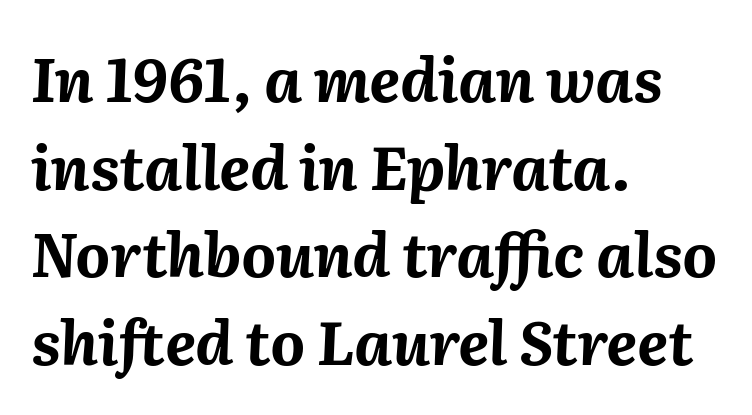
Q: Is the text bold? A: Yes.
Q: Is the text italic (slanted)? A: Yes, it leans right by about 2 degrees.
Q: Is the text underlined? A: No.
Q: How is the paragraph aligned? A: Left-aligned.
Q: Is the spacing between letters normal or unusually wide? A: Normal.
Q: Is the spacing between lines tight, normal or loose? A: Normal.
Q: Width (condensed, normal, or wide)? A: Normal.
Q: Stroke contrast? A: Medium.
Q: x-height? A: Medium.
Q: Monospaced? A: No.
